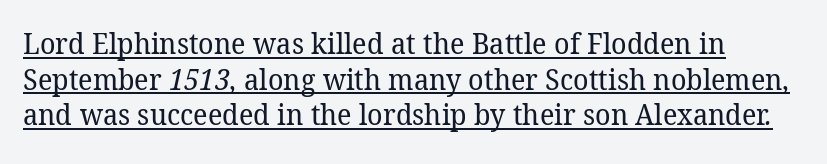
Think of a printed novel: that variable character pitch is what you see here. No letter is thick-stroked: the sample isn't bold. These lines stack with their left ends in a neat column. The passage shown has conventional tracking throughout.
